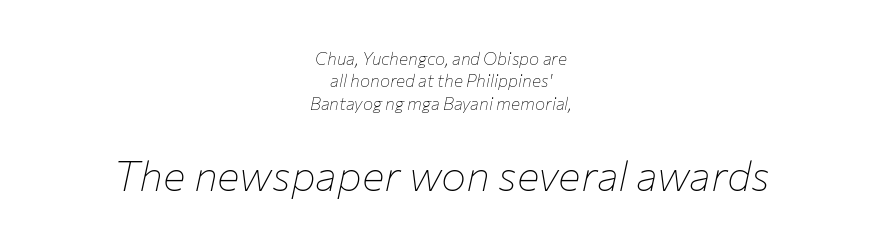
{"italic": "yes", "lean": "right", "slant_degrees": 12, "bold": "no", "weight": "thin", "width": "normal", "stroke_contrast": "low", "x_height": "medium", "monospaced": "no", "underline": "no", "align": "center", "line_spacing": "normal", "line_spacing_ratio": 1.32, "letter_spacing": "normal", "letter_spacing_em": 0.0, "larger_block": "second", "size_ratio": 2.47, "glyph_px": 42}
